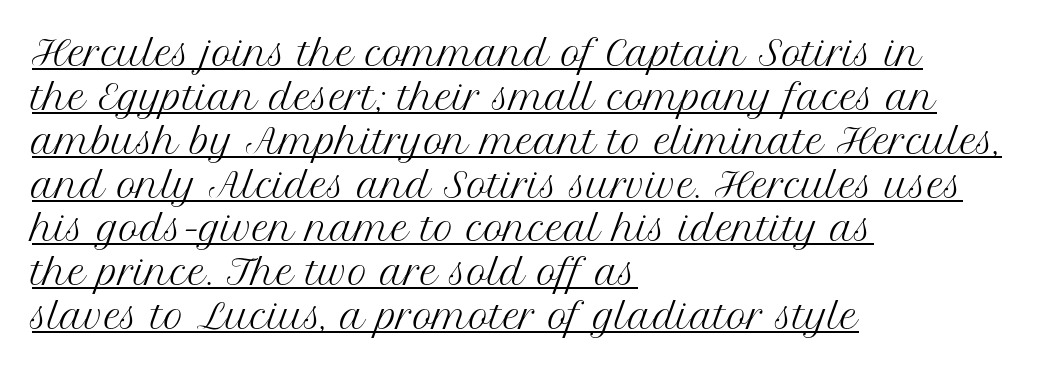
{"serif": "yes", "bold": "no", "weight": "regular", "width": "normal", "stroke_contrast": "medium", "x_height": "medium", "monospaced": "no", "underline": "yes", "align": "left", "line_spacing": "normal", "line_spacing_ratio": 1.29, "letter_spacing": "normal", "letter_spacing_em": 0.0, "glyph_px": 34}
